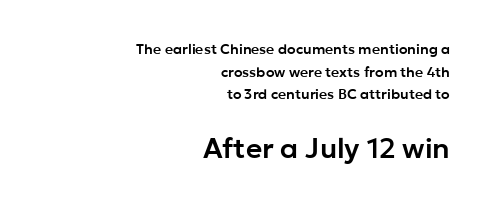
The image shows 28 px sans-serif type, upright; set right-aligned, normal line spacing (1.62x), normal letter spacing, not underlined; the second (bottom) block is 2.0x larger; low stroke contrast and a medium x-height.
